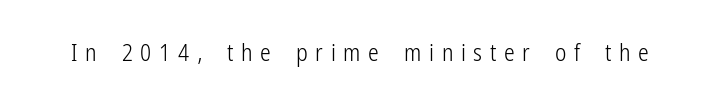
Q: Is the text bold? A: No.
Q: Is the text italic (slanted)? A: No, it is upright.
Q: Is the text underlined? A: No.
Q: Is the spacing between letters normal or unusually wide? A: Unusually wide.
